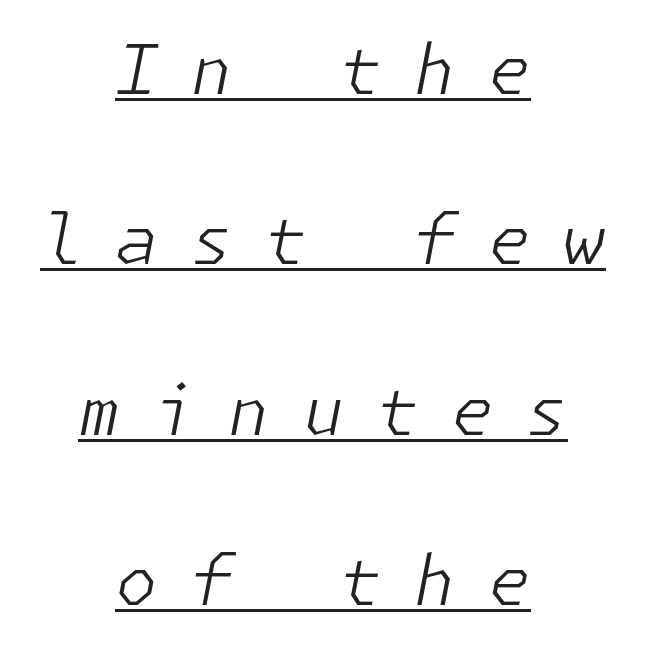
{"italic": "yes", "lean": "right", "slant_degrees": 11, "bold": "no", "weight": "light", "width": "normal", "stroke_contrast": "low", "x_height": "medium", "underline": "yes", "align": "center", "line_spacing": "loose", "line_spacing_ratio": 2.47, "letter_spacing": "wide", "letter_spacing_em": 0.46, "glyph_px": 69}
